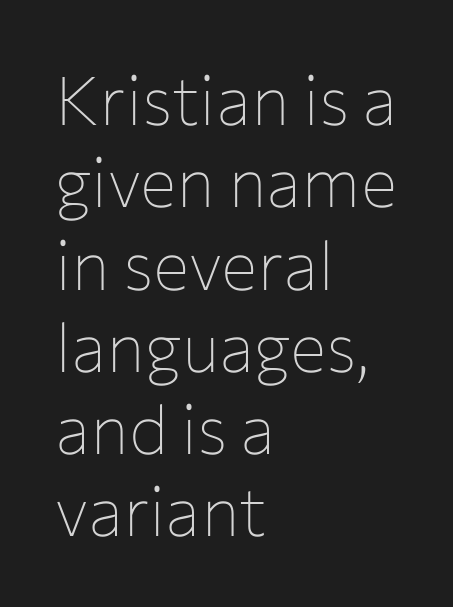
The image shows 68 px thin sans-serif type, upright; set left-aligned, line spacing 1.21x, normal letter spacing, not underlined; low stroke contrast and a medium x-height.
